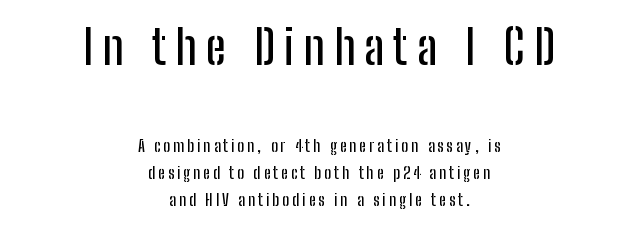
{"serif": "no", "italic": "no", "width": "condensed", "stroke_contrast": "low", "x_height": "medium", "monospaced": "no", "underline": "no", "align": "center", "line_spacing": "normal", "line_spacing_ratio": 1.68, "larger_block": "first", "size_ratio": 3.0, "glyph_px": 48}
